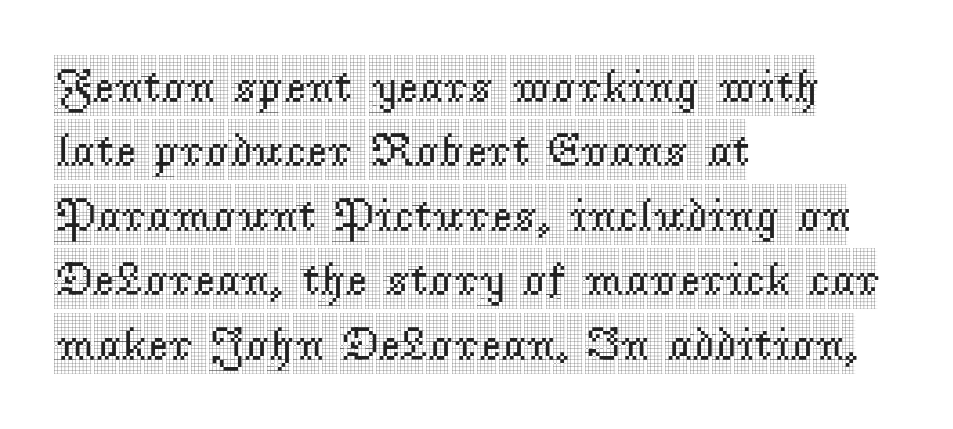
You can tell it's not italic because the verticals are truly vertical. Leading matches the norm, producing a regular column. Every row of glyphs begins at an identical x-position on the left. Spacing verdict: proportional, widths tailored to each character. The gaps between neighbouring characters are ordinary and unremarkable. Serif or sans? Serif — the stroke terminals have little feet.
